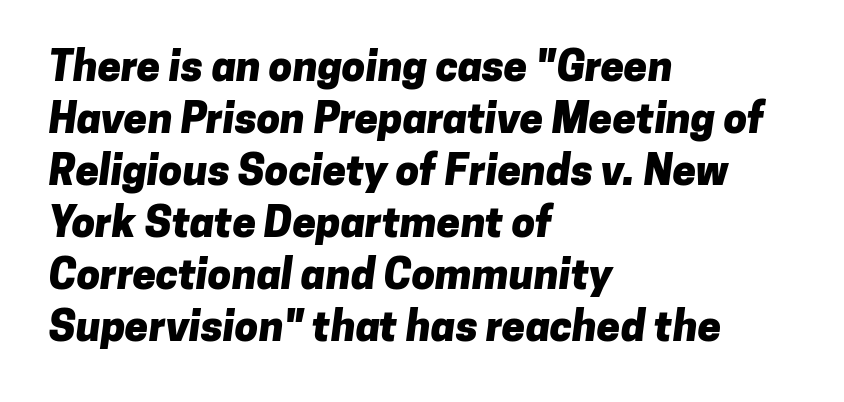
{"serif": "no", "bold": "yes", "weight": "heavy", "width": "normal", "stroke_contrast": "low", "x_height": "medium", "monospaced": "no", "underline": "no", "align": "left", "line_spacing_ratio": 1.24, "letter_spacing": "normal", "letter_spacing_em": 0.0, "glyph_px": 42}
